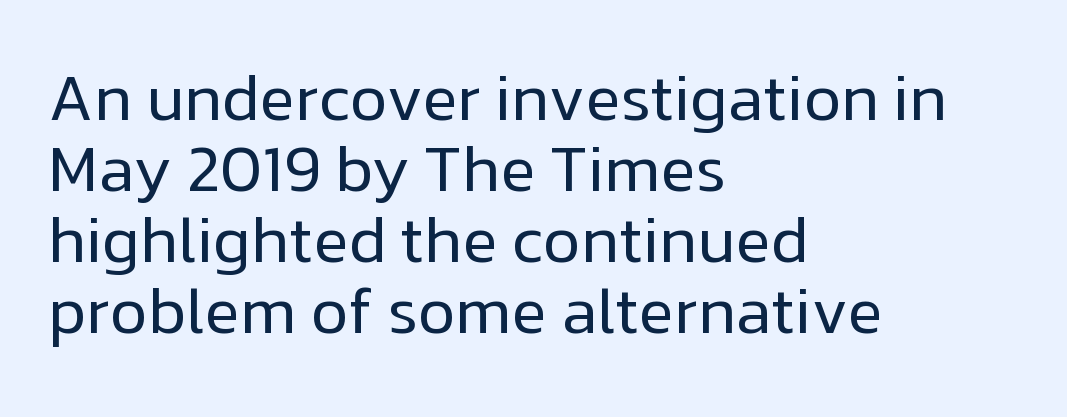
{"serif": "no", "italic": "no", "bold": "no", "weight": "regular", "width": "normal", "stroke_contrast": "low", "x_height": "medium", "monospaced": "no", "underline": "no", "align": "left", "line_spacing": "tight", "line_spacing_ratio": 1.09, "letter_spacing": "normal", "letter_spacing_em": 0.0, "glyph_px": 65}
